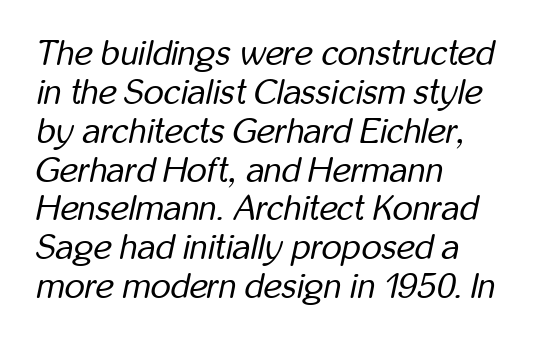
{"italic": "yes", "lean": "right", "slant_degrees": 12, "bold": "no", "weight": "regular", "width": "condensed", "stroke_contrast": "low", "x_height": "medium", "monospaced": "no", "underline": "no", "align": "left", "line_spacing": "tight", "line_spacing_ratio": 1.11, "letter_spacing": "normal", "letter_spacing_em": 0.0, "glyph_px": 35}
